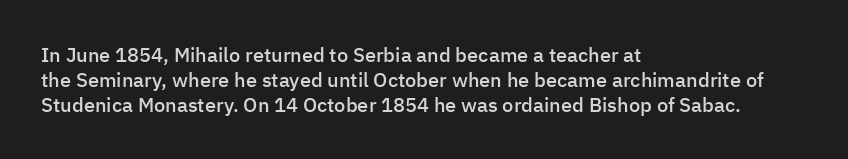
{"italic": "no", "bold": "semi", "underline": "no", "align": "left", "line_spacing": "normal", "line_spacing_ratio": 1.25, "letter_spacing": "normal", "letter_spacing_em": 0.0, "glyph_px": 20}
